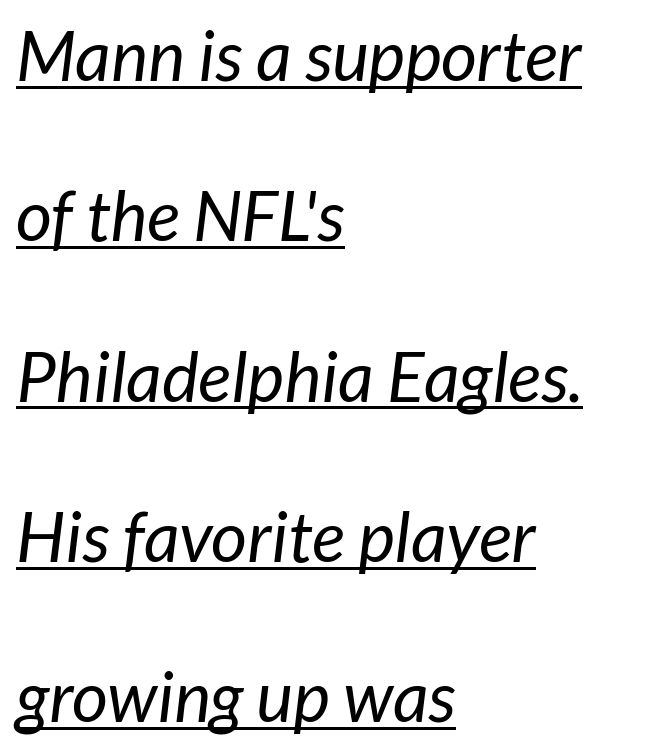
Q: Is the text bold? A: No.
Q: Is the typeface a serif or a sans-serif typeface? A: Sans-serif.
Q: Is the text underlined? A: Yes.
Q: How is the paragraph aligned? A: Left-aligned.
Q: Is the spacing between letters normal or unusually wide? A: Normal.
Q: Is the spacing between lines tight, normal or loose? A: Loose.
Q: Width (condensed, normal, or wide)? A: Normal.
Q: Stroke contrast? A: Low.
Q: x-height? A: Medium.
Q: Monospaced? A: No.
